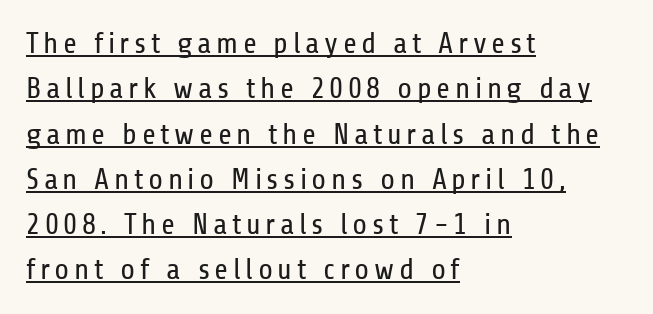
How would I describe the line gaps? Plain and ordinary. Stroke terminals: plain, sans-serif. Italic: no, the glyphs are upright roman. Reading down the block, your eye returns to a fixed left position each line. Descenders here cross a horizontal rule under the line. You could not count columns in this text — the font is proportionally spaced.
